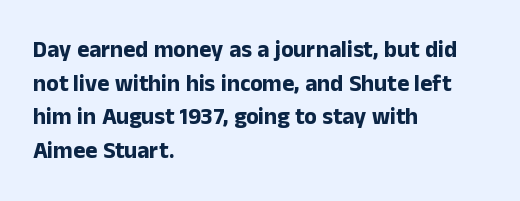
The image shows 23 px bold type, upright; set left-aligned, normal line spacing (1.46x), normal letter spacing, not underlined.
